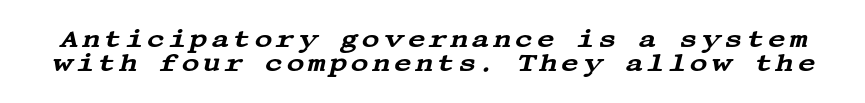
Q: Is the text italic (slanted)? A: Yes, it leans right by about 13 degrees.
Q: Is the text underlined? A: No.
Q: Is the spacing between lines tight, normal or loose? A: Tight.
